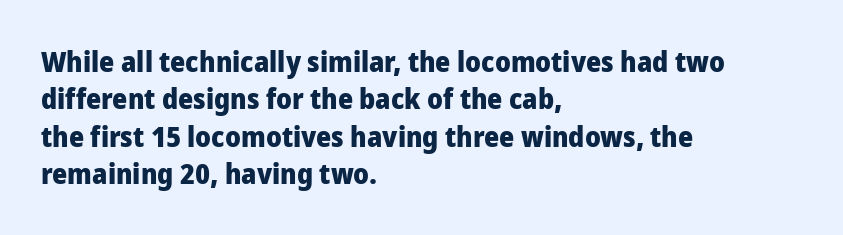
Q: Is the text bold? A: Yes.
Q: Is the text italic (slanted)? A: No, it is upright.
Q: Is the typeface a serif or a sans-serif typeface? A: Sans-serif.
Q: Is the text underlined? A: No.
Q: How is the paragraph aligned? A: Left-aligned.
Q: Is the spacing between letters normal or unusually wide? A: Normal.
Q: Is the spacing between lines tight, normal or loose? A: Normal.
Q: Width (condensed, normal, or wide)? A: Normal.
Q: Stroke contrast? A: Low.
Q: x-height? A: Medium.
Q: Monospaced? A: No.
